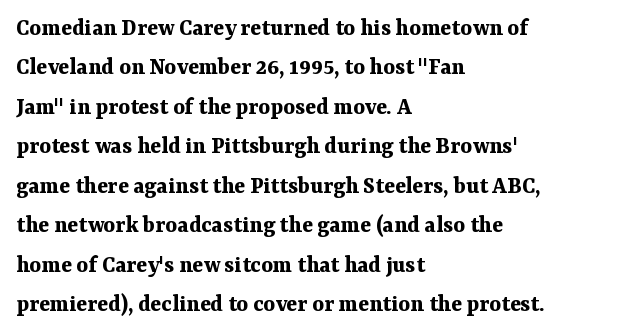
The image shows 25 px bold type, upright; set left-aligned, normal line spacing (1.58x), normal letter spacing, not underlined.
